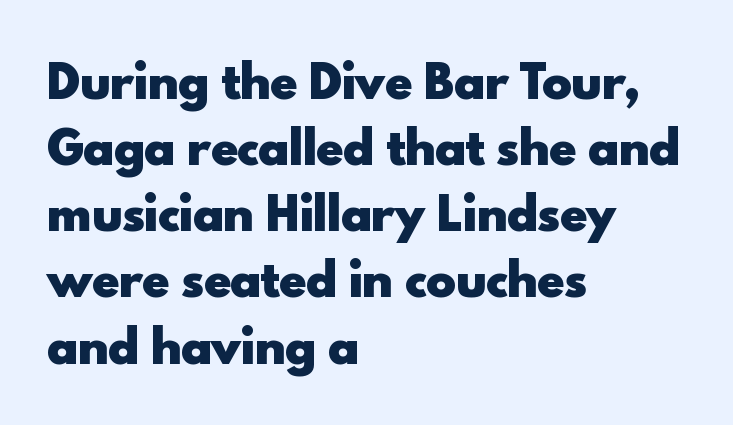
Q: Is the text bold? A: Yes.
Q: Is the text italic (slanted)? A: No, it is upright.
Q: Is the typeface a serif or a sans-serif typeface? A: Sans-serif.
Q: Is the text underlined? A: No.
Q: How is the paragraph aligned? A: Left-aligned.
Q: Is the spacing between letters normal or unusually wide? A: Normal.
Q: Is the spacing between lines tight, normal or loose? A: Normal.
Q: Width (condensed, normal, or wide)? A: Normal.
Q: x-height? A: Small.
Q: Monospaced? A: No.
